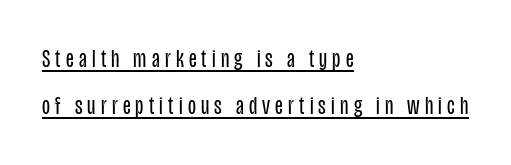
The image shows 26 px text type, upright; set left-aligned, line spacing 1.82x, unusually wide letter spacing (+0.2 em), underlined.
